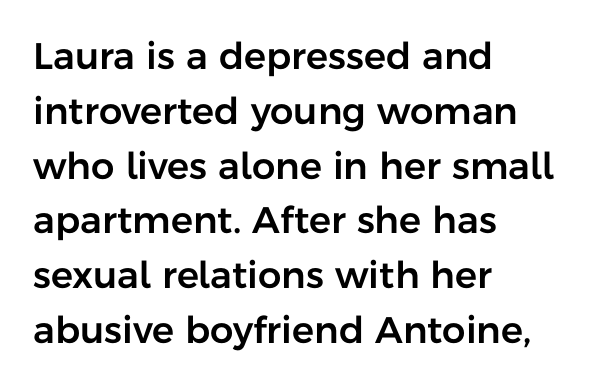
The image shows 37 px sans-serif type, upright; set left-aligned, normal line spacing (1.48x), normal letter spacing, not underlined; low stroke contrast and a medium x-height.
